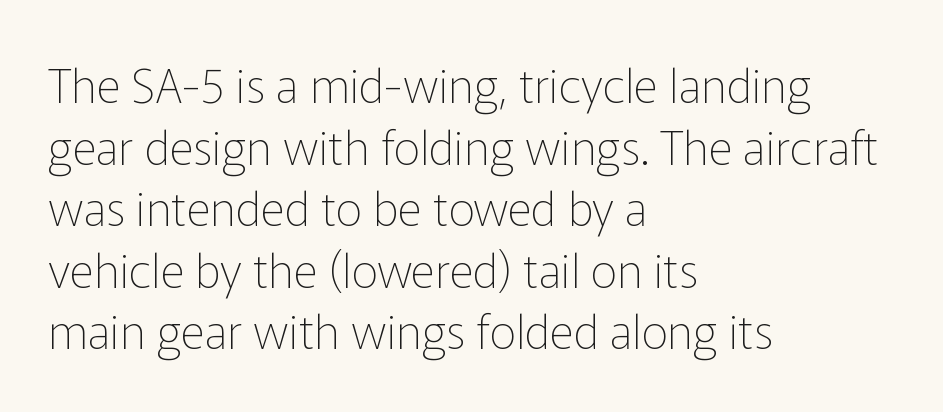
{"serif": "no", "italic": "no", "bold": "no", "weight": "thin", "width": "normal", "stroke_contrast": "low", "x_height": "medium", "monospaced": "no", "underline": "no", "align": "left", "line_spacing": "normal", "line_spacing_ratio": 1.31, "letter_spacing": "normal", "letter_spacing_em": 0.0, "glyph_px": 47}
